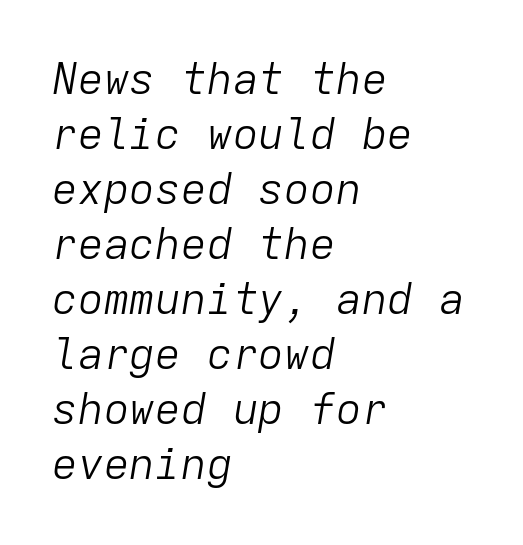
Q: Is the text bold? A: No.
Q: Is the text italic (slanted)? A: Yes, it leans right by about 9 degrees.
Q: Is the text underlined? A: No.
Q: How is the paragraph aligned? A: Left-aligned.
Q: Is the spacing between letters normal or unusually wide? A: Normal.
Q: Is the spacing between lines tight, normal or loose? A: Normal.
Q: Width (condensed, normal, or wide)? A: Normal.
Q: Stroke contrast? A: Low.
Q: x-height? A: Medium.
Q: Monospaced? A: Yes.
